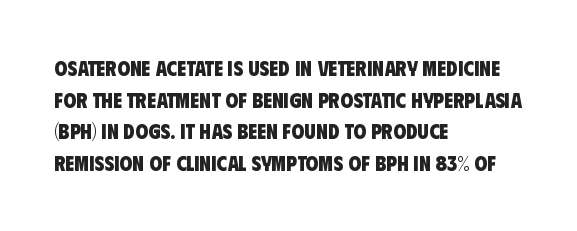
Q: Is the text bold? A: Yes.
Q: Is the text underlined? A: No.
Q: How is the paragraph aligned? A: Left-aligned.
Q: Is the spacing between letters normal or unusually wide? A: Normal.
Q: Is the spacing between lines tight, normal or loose? A: Normal.
